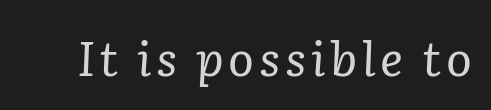
{"serif": "yes", "italic": "yes", "lean": "right", "slant_degrees": 2, "bold": "no", "weight": "regular", "width": "normal", "stroke_contrast": "low", "x_height": "medium", "monospaced": "no", "underline": "no", "glyph_px": 48}
